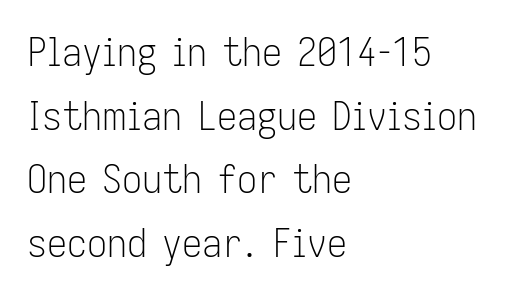
The image shows 40 px light, condensed sans-serif type, upright; set left-aligned, normal line spacing (1.59x), normal letter spacing, not underlined; low stroke contrast and a medium x-height.
